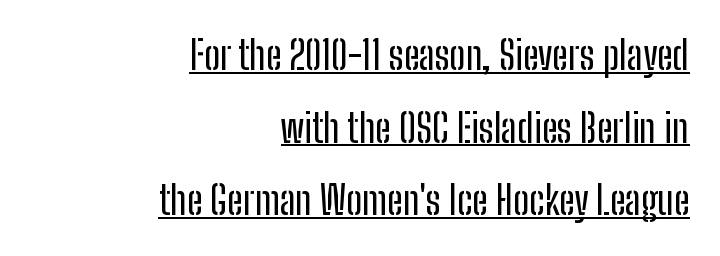
Q: Is the text italic (slanted)? A: No, it is upright.
Q: Is the typeface a serif or a sans-serif typeface? A: Sans-serif.
Q: Is the text underlined? A: Yes.
Q: How is the paragraph aligned? A: Right-aligned.
Q: Is the spacing between letters normal or unusually wide? A: Normal.
Q: Width (condensed, normal, or wide)? A: Condensed.
Q: Stroke contrast? A: Low.
Q: x-height? A: Medium.
Q: Monospaced? A: No.
